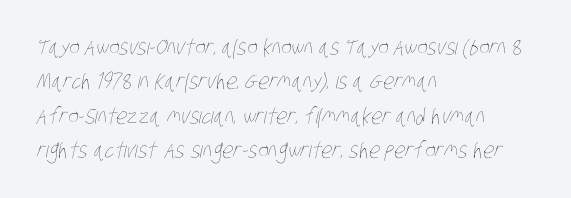
The image shows 22 px text type; set left-aligned, normal line spacing (1.56x), normal letter spacing, not underlined.
